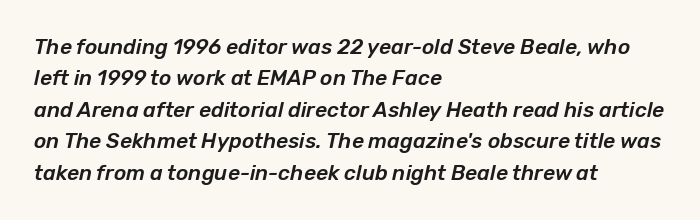
The image shows 21 px text type, italic (leaning right); set left-aligned, normal line spacing (1.5x), normal letter spacing, not underlined.
